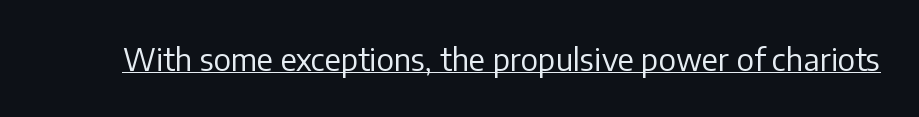
{"serif": "no", "italic": "no", "bold": "no", "weight": "regular", "width": "normal", "stroke_contrast": "low", "x_height": "medium", "monospaced": "no", "underline": "yes", "letter_spacing": "normal", "letter_spacing_em": 0.0, "glyph_px": 31}
